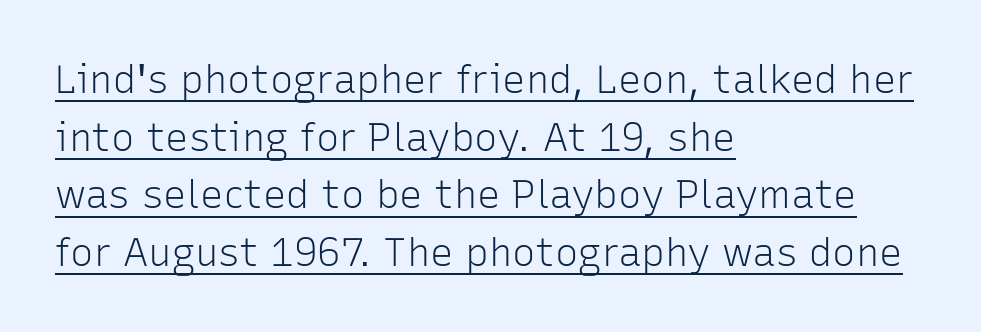
The image shows 39 px light sans-serif type, upright; set left-aligned, normal line spacing (1.48x), normal letter spacing, underlined; low stroke contrast and a medium x-height.
